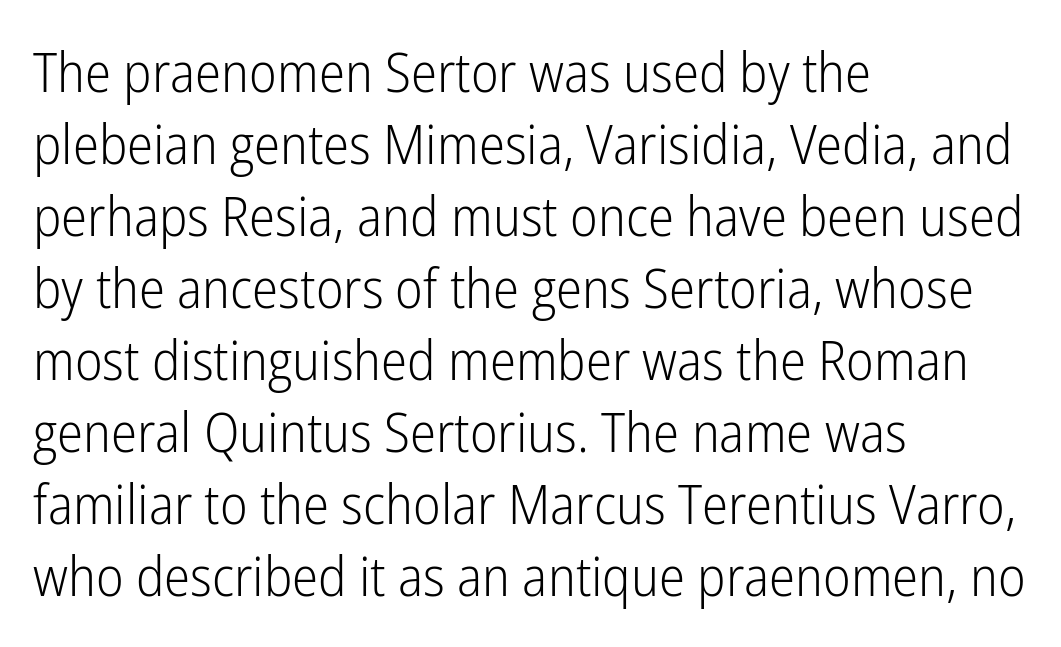
The image shows 55 px light, condensed sans-serif type, upright; set left-aligned, normal line spacing (1.31x), normal letter spacing, not underlined; low stroke contrast and a medium x-height.
